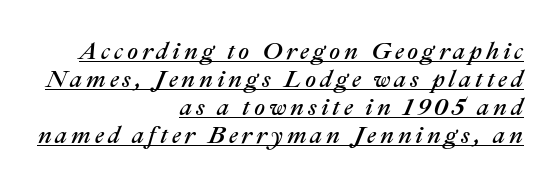
Q: Is the text italic (slanted)? A: Yes, it leans right by about 22 degrees.
Q: Is the text underlined? A: Yes.
Q: How is the paragraph aligned? A: Right-aligned.
